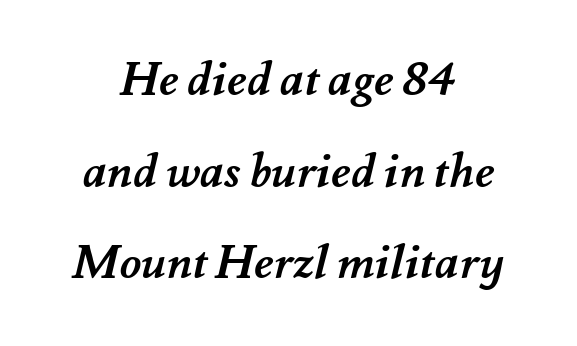
{"bold": "yes", "weight": "semibold", "width": "normal", "stroke_contrast": "medium", "x_height": "small", "monospaced": "no", "underline": "no", "align": "center", "line_spacing": "loose", "line_spacing_ratio": 1.95, "letter_spacing": "normal", "letter_spacing_em": 0.0, "glyph_px": 47}
